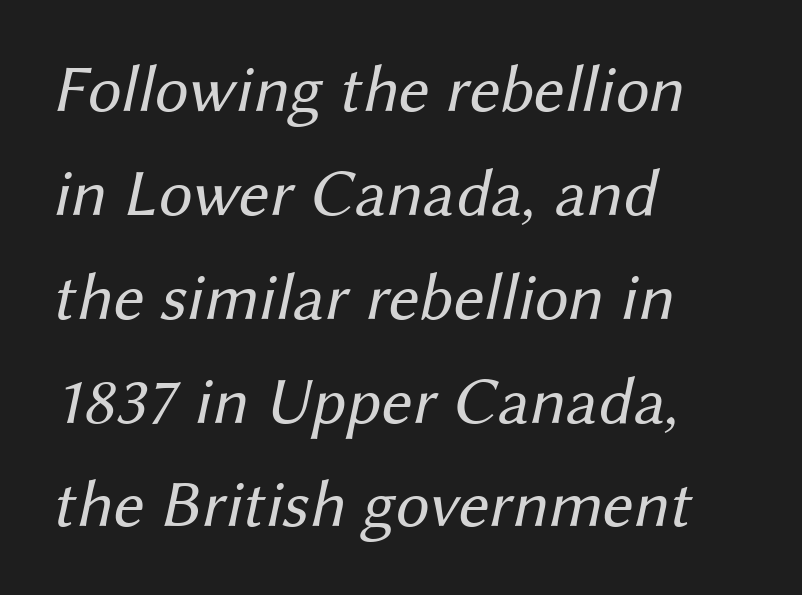
The image shows 67 px regular-weight sans-serif type; set left-aligned, normal line spacing (1.55x), normal letter spacing, not underlined; medium stroke contrast and a medium x-height.
